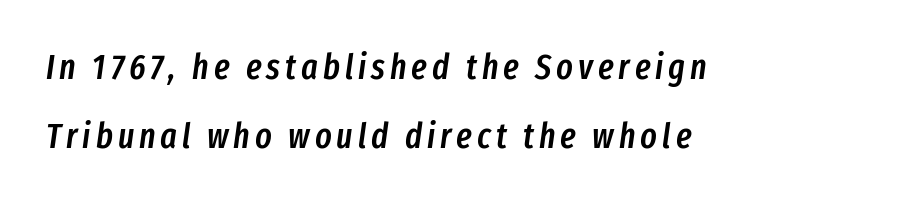
The image shows 35 px semibold, condensed type, italic (leaning right); set left-aligned, loose line spacing (1.96x), not underlined; low stroke contrast and a medium x-height.
